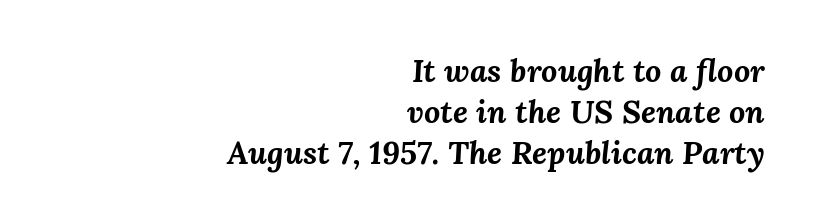
The image shows 32 px bold type, italic (leaning right); set right-aligned, normal line spacing (1.28x), normal letter spacing, not underlined; medium stroke contrast and a medium x-height.
